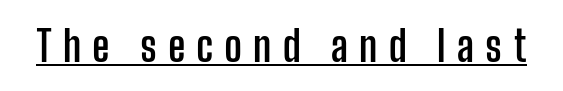
Q: Is the text bold? A: Yes.
Q: Is the text italic (slanted)? A: No, it is upright.
Q: Is the typeface a serif or a sans-serif typeface? A: Sans-serif.
Q: Is the text underlined? A: Yes.
Q: Is the spacing between letters normal or unusually wide? A: Unusually wide.
Q: Width (condensed, normal, or wide)? A: Condensed.
Q: Stroke contrast? A: Low.
Q: x-height? A: Medium.
Q: Monospaced? A: No.
